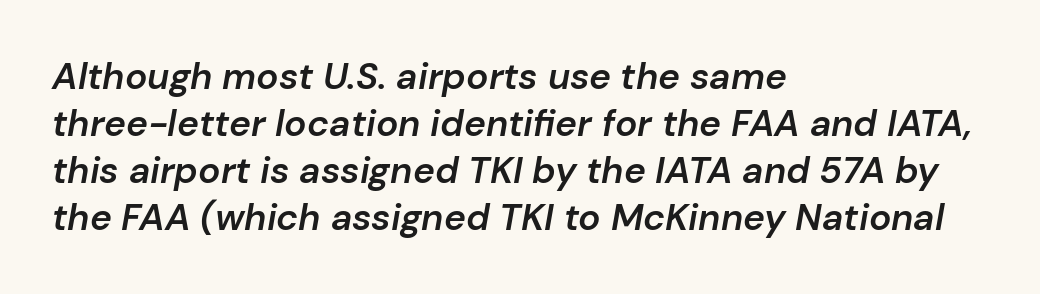
The image shows 37 px semibold type, italic (leaning right); set left-aligned, normal line spacing (1.27x), normal letter spacing, not underlined; low stroke contrast and a medium x-height.
